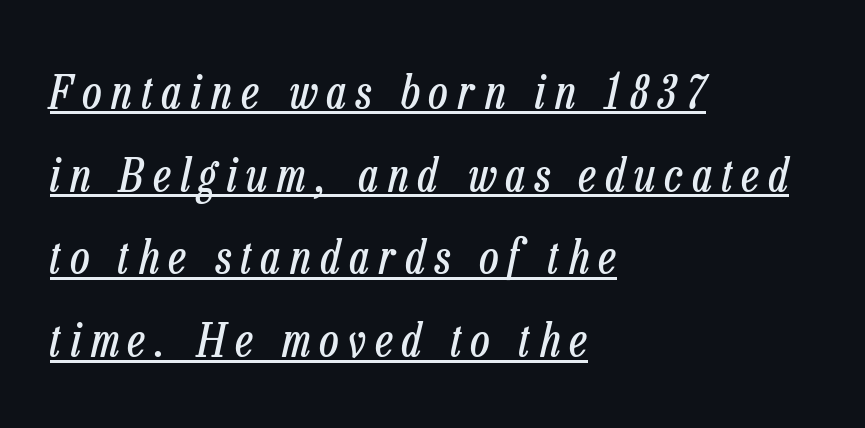
Q: Is the text bold? A: No.
Q: Is the text italic (slanted)? A: Yes, it leans right by about 13 degrees.
Q: Is the text underlined? A: Yes.
Q: How is the paragraph aligned? A: Left-aligned.
Q: Is the spacing between letters normal or unusually wide? A: Unusually wide.
Q: Width (condensed, normal, or wide)? A: Condensed.
Q: Stroke contrast? A: Low.
Q: x-height? A: Medium.
Q: Monospaced? A: No.
